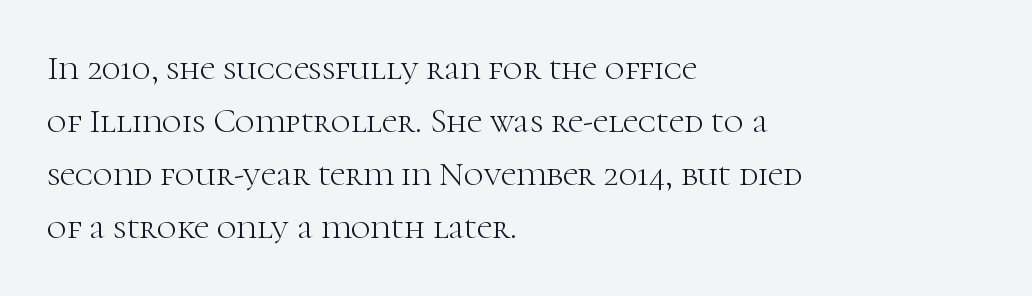
{"serif": "yes", "italic": "no", "bold": "no", "weight": "light", "width": "normal", "stroke_contrast": "high", "x_height": "medium", "monospaced": "no", "underline": "no", "align": "left", "line_spacing": "normal", "line_spacing_ratio": 1.56, "letter_spacing": "normal", "letter_spacing_em": 0.0, "glyph_px": 34}
